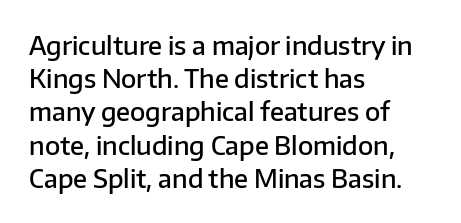
Q: Is the text bold? A: Semi-bold.
Q: Is the text italic (slanted)? A: No, it is upright.
Q: Is the text underlined? A: No.
Q: How is the paragraph aligned? A: Left-aligned.
Q: Is the spacing between letters normal or unusually wide? A: Normal.
Q: Is the spacing between lines tight, normal or loose? A: Normal.
